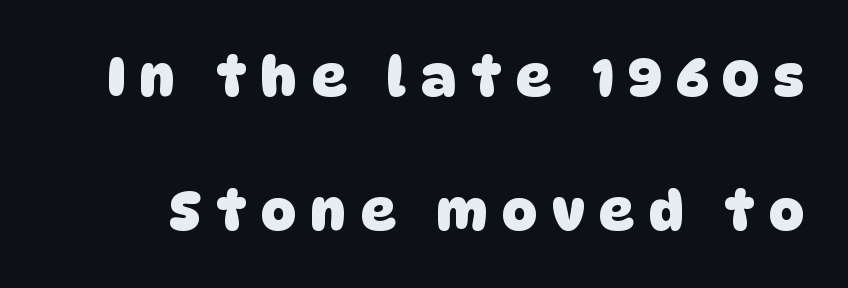
The image shows 54 px heavy sans-serif type; set loose line spacing (2.48x), unusually wide letter spacing (+0.28 em), not underlined; low stroke contrast and a large x-height.
